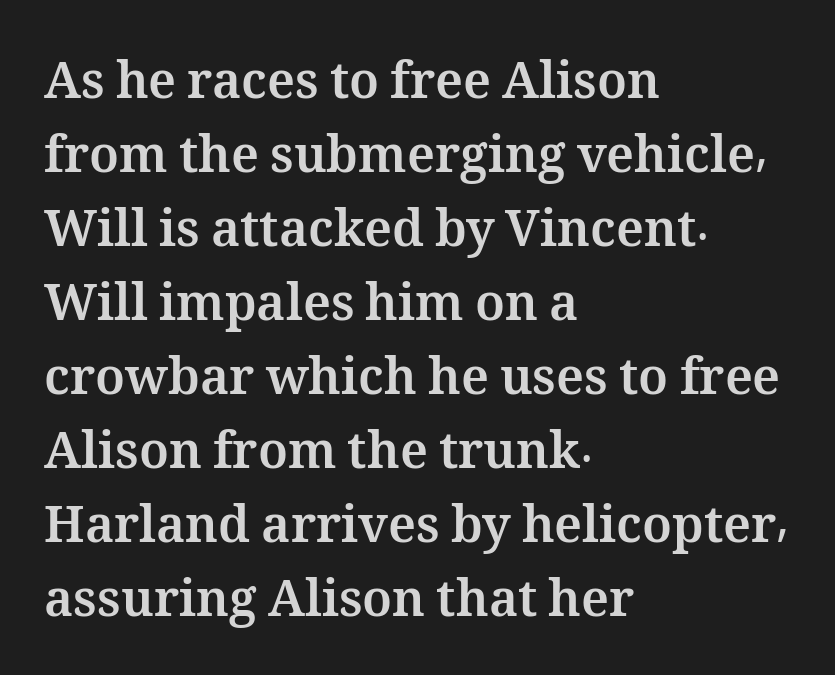
Looks like regular typesetting: each glyph gets only the width it needs. If you drew a ruler down the left edge, every line would touch it. Notice how descenders clear the ascenders below comfortably — that's standard leading. In terms of letterspacing, this is plain default setting. The font is running at its bold setting.
